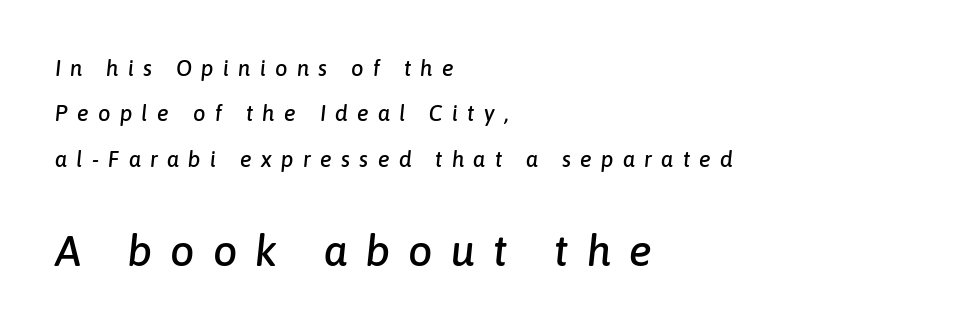
Q: Is the text italic (slanted)? A: Yes, it leans right by about 6 degrees.
Q: Is the text underlined? A: No.
Q: How is the paragraph aligned? A: Left-aligned.
Q: Is the spacing between letters normal or unusually wide? A: Unusually wide.
Q: Is the spacing between lines tight, normal or loose? A: Loose.
Q: Which block of text is set in a larger size, the first (top) or the second (bottom)? A: The second (bottom) one.
Q: Width (condensed, normal, or wide)? A: Normal.
Q: Stroke contrast? A: Low.
Q: x-height? A: Medium.
Q: Monospaced? A: No.
